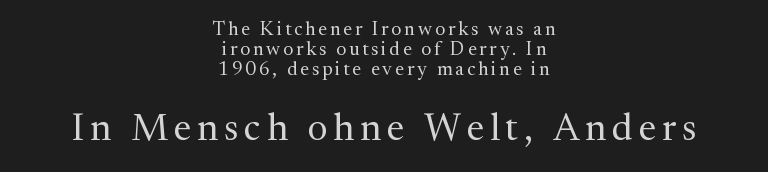
{"serif": "yes", "italic": "no", "bold": "no", "weight": "regular", "width": "normal", "stroke_contrast": "medium", "x_height": "medium", "monospaced": "no", "underline": "no", "align": "center", "line_spacing": "tight", "line_spacing_ratio": 1.06, "larger_block": "second", "size_ratio": 2.0, "glyph_px": 38}
